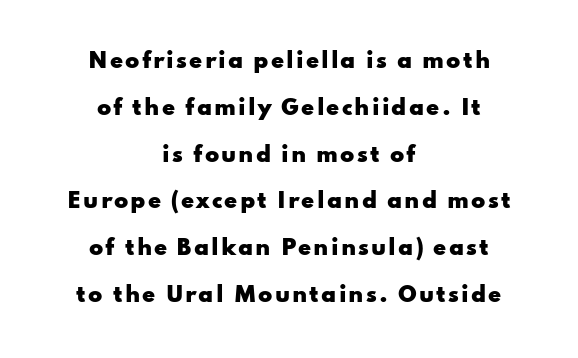
{"italic": "no", "bold": "yes", "underline": "no", "align": "center", "line_spacing": "loose", "line_spacing_ratio": 2.23, "glyph_px": 21}
